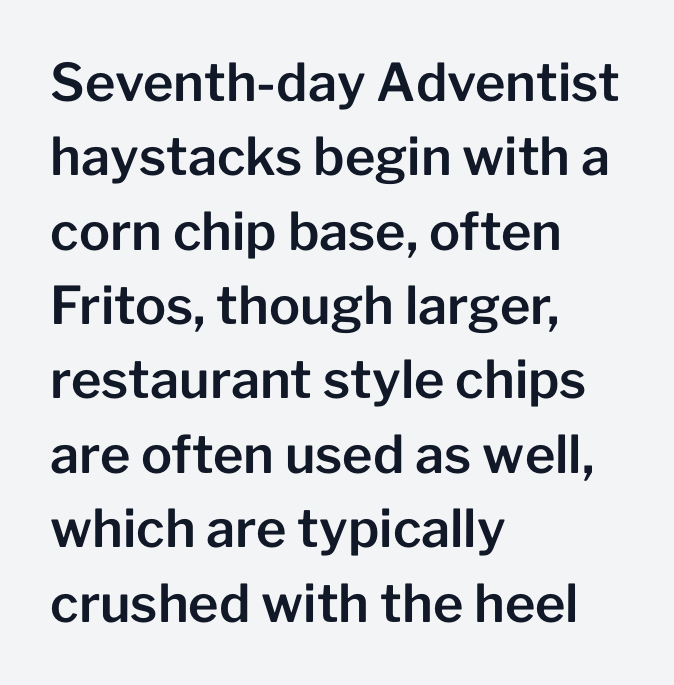
Clear beneath every line of the passage. Where is the straight margin? On the left. Regular leading. Do the characters align in a grid? No, the font is proportional. Observe the absence of serifs on each vertical stroke in this sample. Quick note: not italic, upright.
